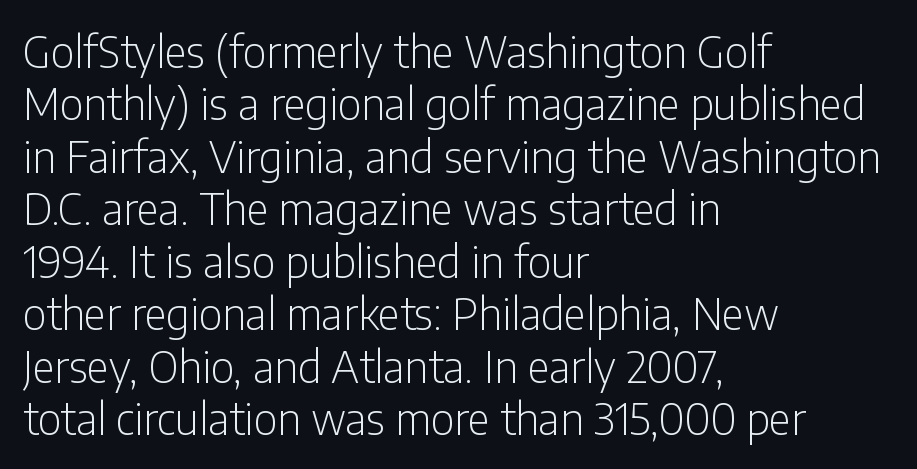
{"serif": "no", "italic": "no", "bold": "no", "weight": "light", "width": "condensed", "stroke_contrast": "low", "x_height": "medium", "monospaced": "no", "underline": "no", "align": "left", "line_spacing_ratio": 1.22, "letter_spacing": "normal", "letter_spacing_em": 0.0, "glyph_px": 43}
